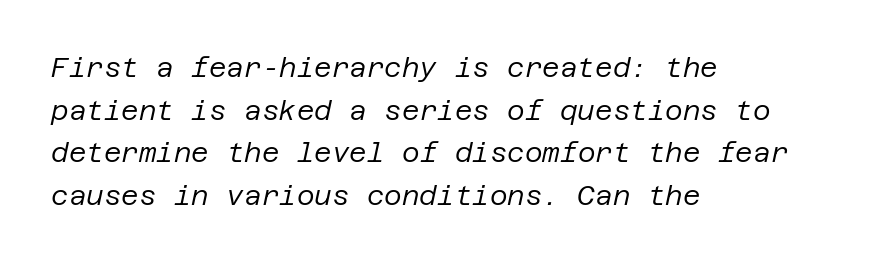
Q: Is the text bold? A: No.
Q: Is the text italic (slanted)? A: Yes, it leans right by about 12 degrees.
Q: Is the text underlined? A: No.
Q: How is the paragraph aligned? A: Left-aligned.
Q: Is the spacing between letters normal or unusually wide? A: Normal.
Q: Is the spacing between lines tight, normal or loose? A: Normal.
